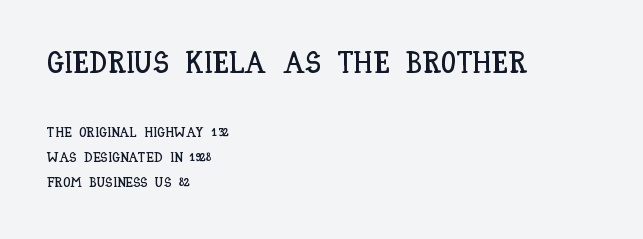
The area under the type is left untouched. Rendered with straight, roman letterforms. Is the lower block the larger one? No — the upper block carries the bigger type. The lines in this sample share a left origin and differ only in where they stop. The horizontal fit of the characters is conventional and even. Looks like regular typesetting: each glyph gets only the width it needs.
